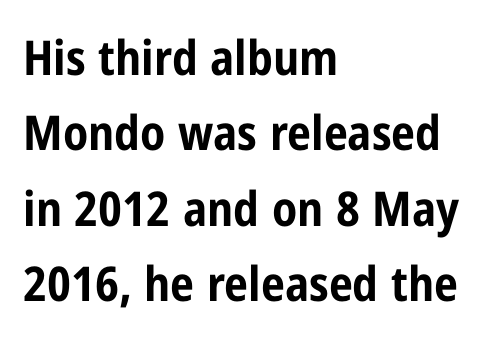
The image shows 48 px bold, condensed sans-serif type, upright; set left-aligned, normal line spacing (1.57x), normal letter spacing, not underlined; low stroke contrast and a medium x-height.
